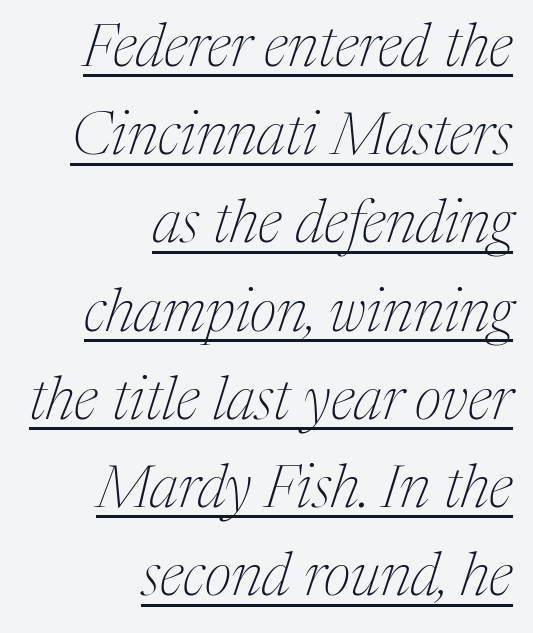
The face used here is seriffed, in the tradition of book romans. Compared with a flush-left layout, this one pins lines to the opposite, right side. This rendering leaves character spacing at its baseline value. Is the type heavy? It reads as light-to-regular instead. The whole block is typeset with a tilt. The rendering uses natural spacing where letterforms have individual widths.
